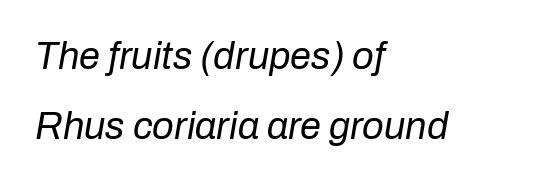
The image shows 38 px regular-weight type, italic (leaning right); set left-aligned, line spacing 1.83x, normal letter spacing, not underlined; low stroke contrast and a medium x-height.
